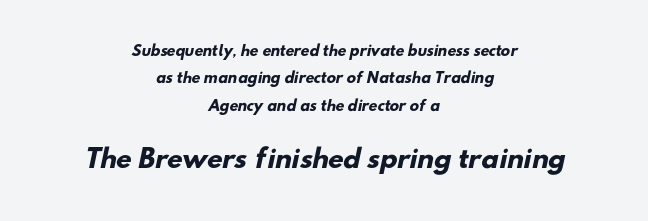
{"bold": "yes", "underline": "no", "align": "center", "line_spacing": "loose", "line_spacing_ratio": 1.96, "letter_spacing": "normal", "letter_spacing_em": 0.0, "larger_block": "second", "size_ratio": 1.79, "glyph_px": 25}
